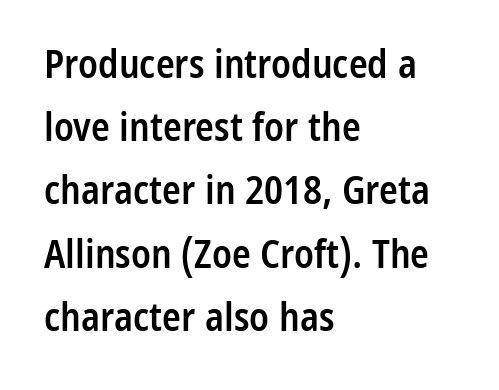
The image shows 39 px semibold, condensed sans-serif type, upright; set left-aligned, normal line spacing (1.62x), normal letter spacing, not underlined; low stroke contrast and a medium x-height.
